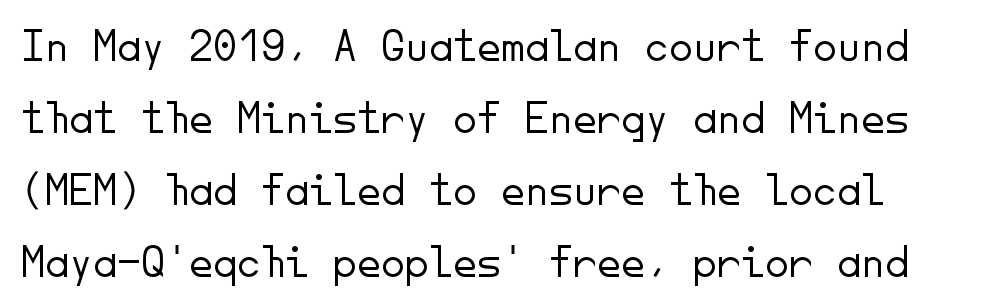
The image shows 48 px light sans-serif type, upright, monospaced; set normal line spacing (1.5x), normal letter spacing, not underlined; low stroke contrast and a small x-height.
